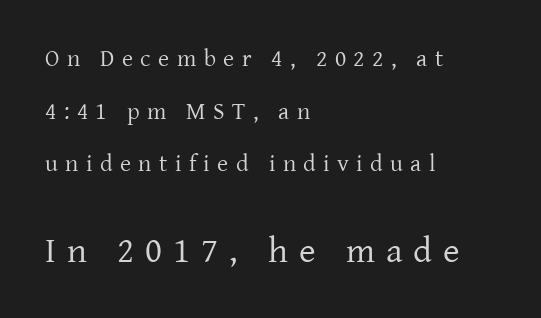
{"serif": "yes", "italic": "no", "bold": "no", "weight": "regular", "width": "normal", "stroke_contrast": "low", "x_height": "medium", "monospaced": "no", "underline": "no", "align": "left", "line_spacing": "loose", "line_spacing_ratio": 2.19, "letter_spacing": "wide", "letter_spacing_em": 0.31, "larger_block": "second", "size_ratio": 1.5, "glyph_px": 36}
